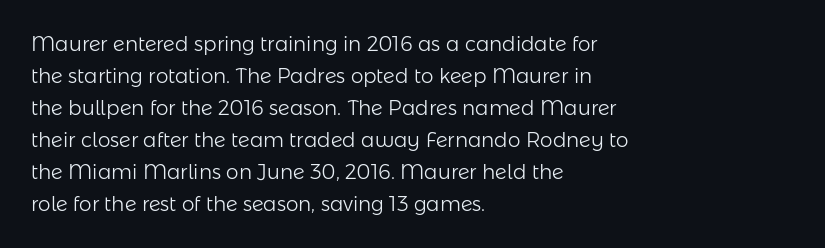
{"italic": "no", "bold": "no", "underline": "no", "align": "left", "line_spacing": "normal", "line_spacing_ratio": 1.6, "letter_spacing": "normal", "letter_spacing_em": 0.0, "glyph_px": 20}
